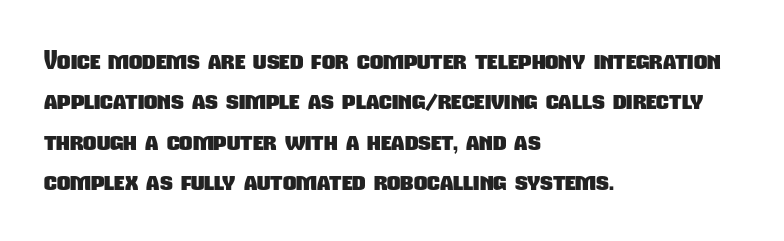
The image shows 26 px bold type; set left-aligned, normal line spacing (1.55x), normal letter spacing, not underlined.
